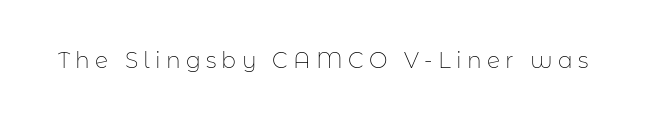
{"italic": "no", "bold": "no", "underline": "no", "letter_spacing": "wide", "letter_spacing_em": 0.24, "glyph_px": 22}
